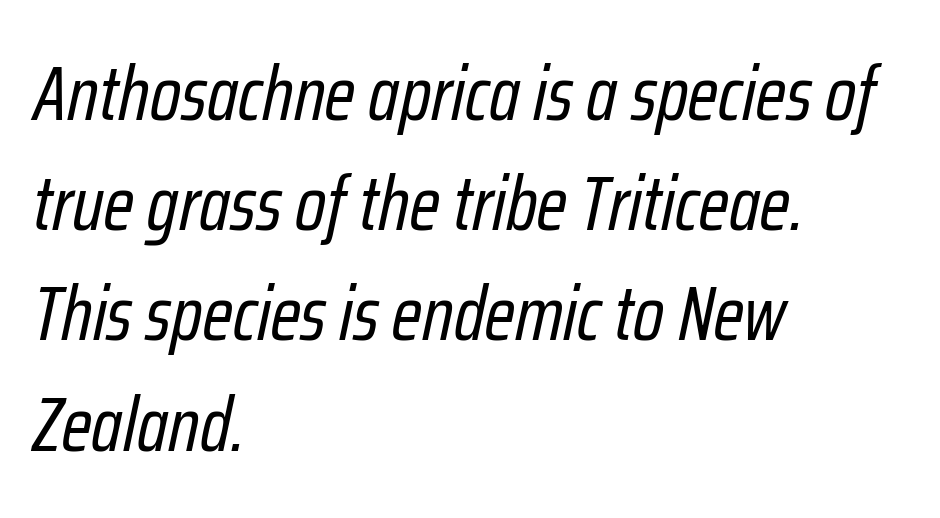
The weight would be labelled regular, book, light, or lighter still. The letters advance in unequal steps, a hallmark of proportional type. Is the block centered? No — it sits flush against the left margin. A typesetter would call this leading conventional body-copy spacing.
